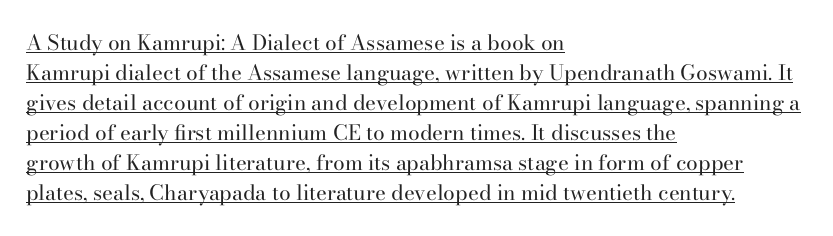
A light-to-regular cut is what we see here. This sample uses an upright cut, with every glyph sitting square on the baseline. The passage shown stacks its lines at a standard gap. Each line starts at the same left margin while the right side varies. The glyphs are accompanied by a horizontal stroke just below them. These lines keep a tight, regular rhythm from letter to letter.
